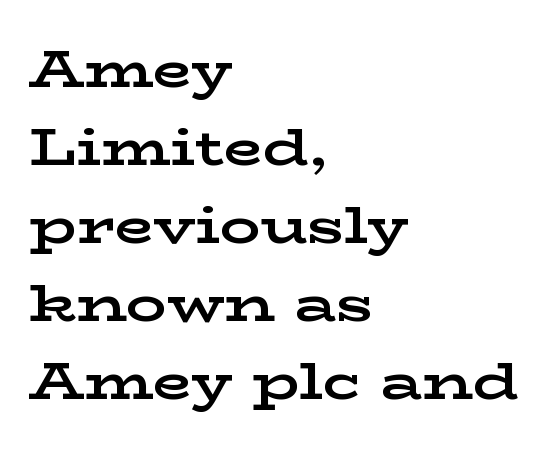
Varying glyph widths throughout — classic text-font behaviour. The lettering stays uniformly vertical, giving the passage a roman look. Does extra space separate the letters? No, they use regular spacing. This sample keeps an unexceptional amount of space between lines. The font family rendered here belongs to the serif group.
